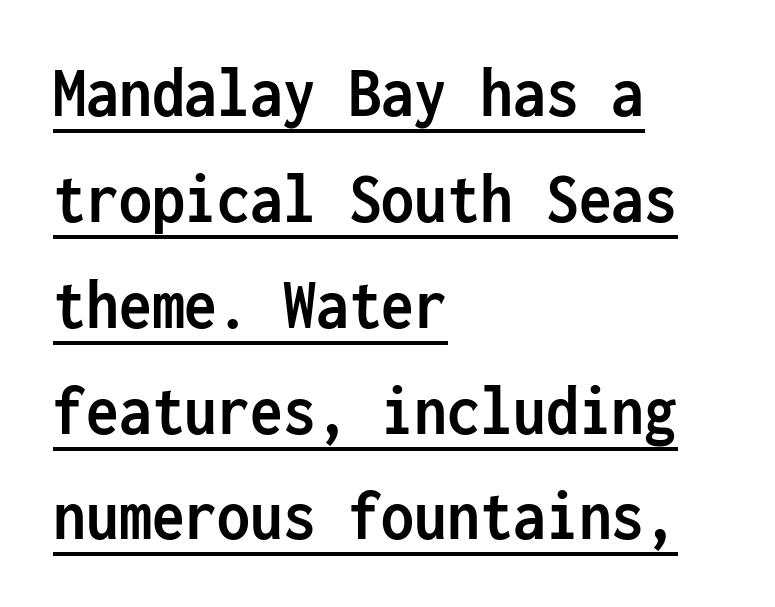
{"serif": "no", "italic": "no", "bold": "yes", "weight": "semibold", "width": "condensed", "stroke_contrast": "low", "x_height": "medium", "monospaced": "yes", "underline": "yes", "align": "left", "line_spacing": "normal", "line_spacing_ratio": 1.45, "letter_spacing": "normal", "letter_spacing_em": 0.0, "glyph_px": 73}
